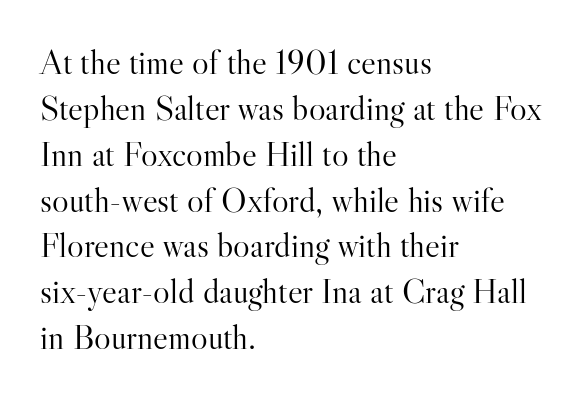
Q: Is the text bold? A: No.
Q: Is the text italic (slanted)? A: No, it is upright.
Q: Is the typeface a serif or a sans-serif typeface? A: Serif.
Q: Is the text underlined? A: No.
Q: How is the paragraph aligned? A: Left-aligned.
Q: Is the spacing between letters normal or unusually wide? A: Normal.
Q: Is the spacing between lines tight, normal or loose? A: Normal.
Q: Width (condensed, normal, or wide)? A: Normal.
Q: Stroke contrast? A: High.
Q: x-height? A: Small.
Q: Monospaced? A: No.
